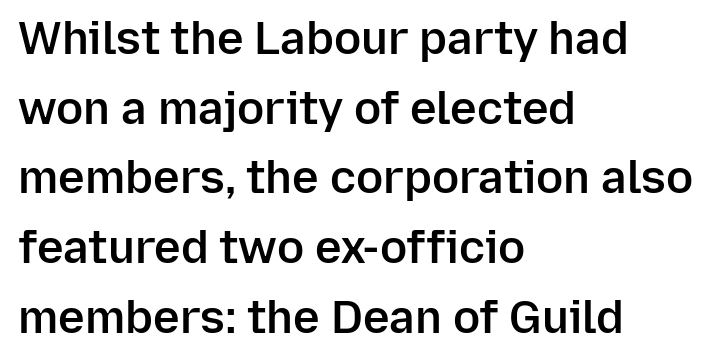
The letters carry no serifs — their stems end cleanly without finishing strokes. Is there any slant? The stems are plumb. A fair bit of extra ink — the face is semibold, not bold. Character widths vary here, with narrow letters taking less room than wide ones. Descender tails drop into unmarked territory. Leftover space on each line is placed entirely after the last word.
